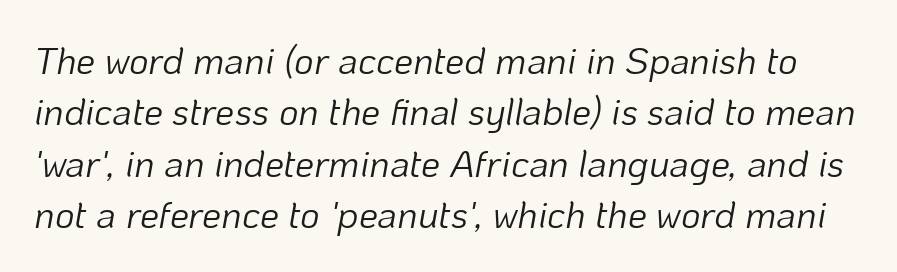
This block has exactly the height ordinary leading produces. The rendering keeps characters at their native spacing. The baseline area is clear. The face used here is proportionally spaced, like ordinary book or web type. These lines were composed using italics. No heavy texture on the line: the type isn't bold.
